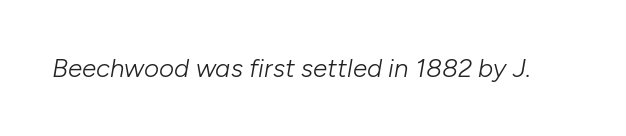
Q: Is the text bold? A: No.
Q: Is the text italic (slanted)? A: Yes, it leans right by about 10 degrees.
Q: Is the text underlined? A: No.
Q: Is the spacing between letters normal or unusually wide? A: Normal.
